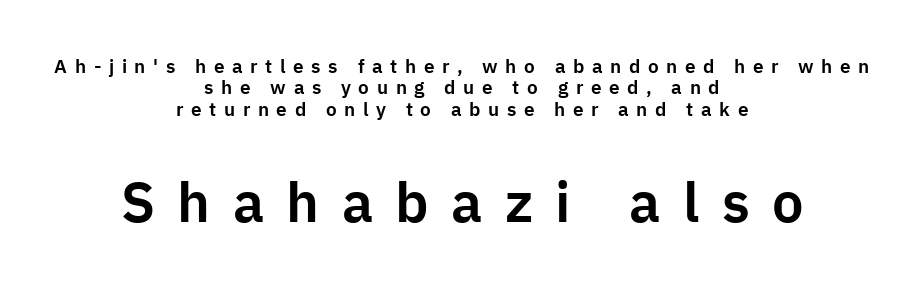
The image shows 56 px sans-serif type, upright; set centered, tight line spacing (1.13x), unusually wide letter spacing (+0.4 em), not underlined; the second (bottom) block is 2.95x larger; low stroke contrast and a medium x-height.
